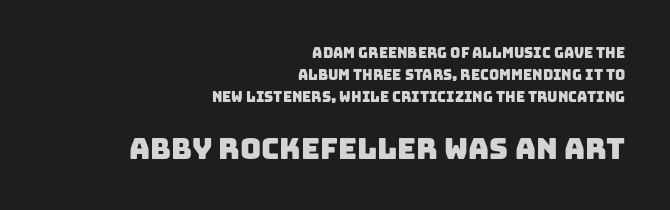
Q: Is the typeface a serif or a sans-serif typeface? A: Sans-serif.
Q: Is the text underlined? A: No.
Q: How is the paragraph aligned? A: Right-aligned.
Q: Is the spacing between letters normal or unusually wide? A: Normal.
Q: Is the spacing between lines tight, normal or loose? A: Normal.
Q: Which block of text is set in a larger size, the first (top) or the second (bottom)? A: The second (bottom) one.
Q: Width (condensed, normal, or wide)? A: Normal.
Q: Stroke contrast? A: Low.
Q: x-height? A: Large.
Q: Monospaced? A: No.
